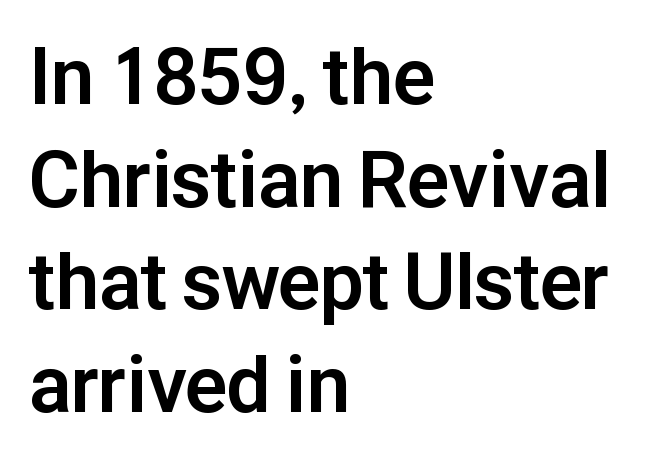
{"serif": "no", "italic": "no", "bold": "yes", "weight": "bold", "width": "normal", "stroke_contrast": "low", "x_height": "medium", "monospaced": "no", "underline": "no", "align": "left", "line_spacing": "normal", "line_spacing_ratio": 1.3, "letter_spacing": "normal", "letter_spacing_em": 0.0, "glyph_px": 79}
